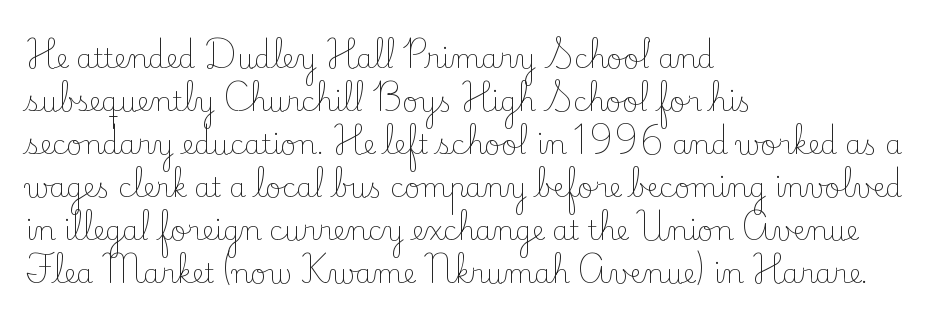
{"italic": "no", "bold": "no", "underline": "no", "align": "left", "line_spacing": "normal", "line_spacing_ratio": 1.59, "letter_spacing": "normal", "letter_spacing_em": 0.0, "glyph_px": 27}
